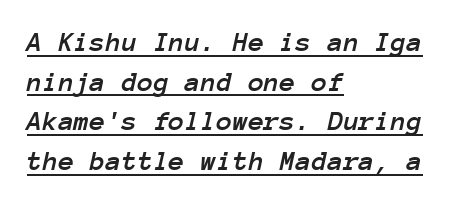
{"italic": "yes", "lean": "right", "slant_degrees": 12, "width": "normal", "stroke_contrast": "low", "x_height": "medium", "monospaced": "yes", "underline": "yes", "align": "left", "line_spacing": "normal", "line_spacing_ratio": 1.37, "letter_spacing": "normal", "letter_spacing_em": 0.0, "glyph_px": 29}
